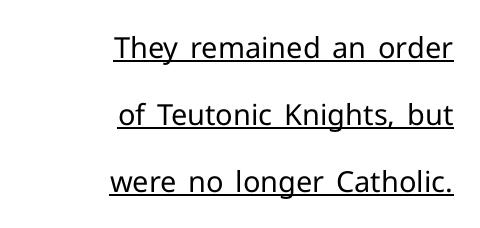
Q: Is the text bold? A: No.
Q: Is the text italic (slanted)? A: No, it is upright.
Q: Is the typeface a serif or a sans-serif typeface? A: Sans-serif.
Q: Is the text underlined? A: Yes.
Q: How is the paragraph aligned? A: Right-aligned.
Q: Is the spacing between letters normal or unusually wide? A: Normal.
Q: Is the spacing between lines tight, normal or loose? A: Loose.
Q: Width (condensed, normal, or wide)? A: Normal.
Q: Stroke contrast? A: Low.
Q: x-height? A: Medium.
Q: Monospaced? A: No.
